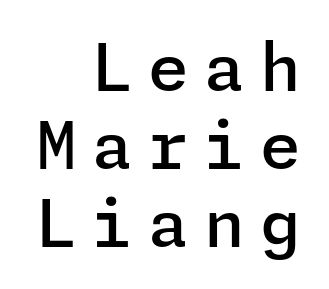
Layout note: lines flush right. Weight: semibold (demi). The type is letterspaced generously, with wide tracking. It's the straight-up-and-down kind of type.
